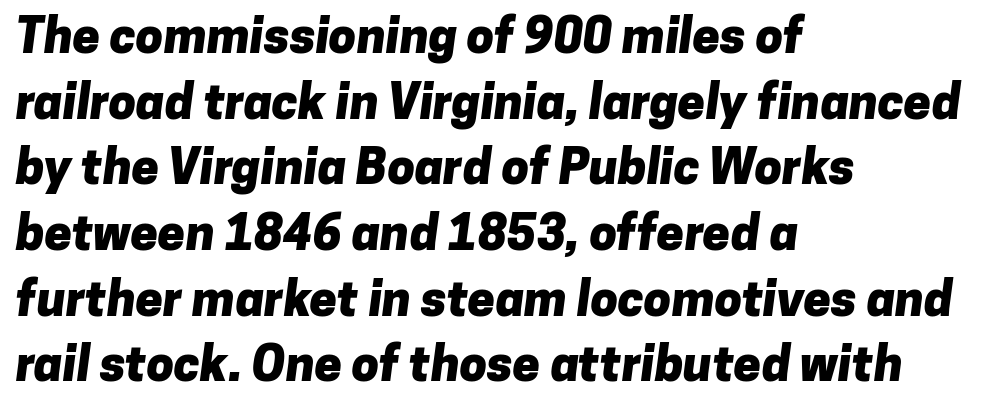
{"serif": "no", "bold": "yes", "weight": "heavy", "width": "normal", "stroke_contrast": "low", "x_height": "medium", "monospaced": "no", "underline": "no", "align": "left", "line_spacing": "normal", "line_spacing_ratio": 1.34, "letter_spacing": "normal", "letter_spacing_em": 0.0, "glyph_px": 49}
